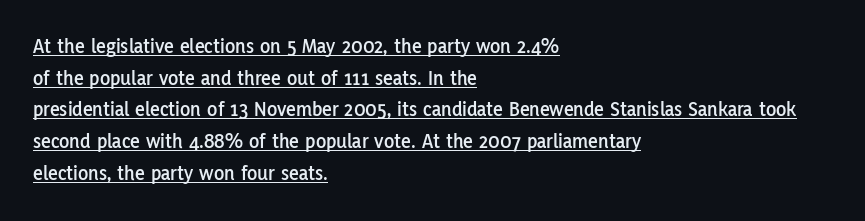
Interline gaps are of average width in this sample. Here the glyphs are tracked normally, forming tight word shapes. Caption: multi-line text, flush left, ragged right. A typographer would call this underscored text. In terms of posture, this sample is upright.
